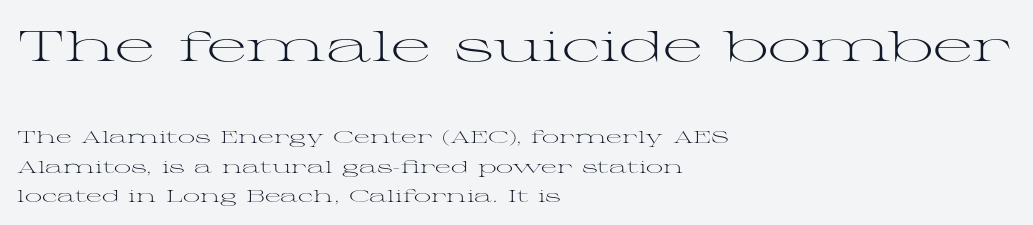
The image shows 43 px light, wide serif type, upright; set left-aligned, line spacing 1.72x, normal letter spacing, not underlined; the first (top) block is 2.53x larger; medium stroke contrast and a medium x-height.
